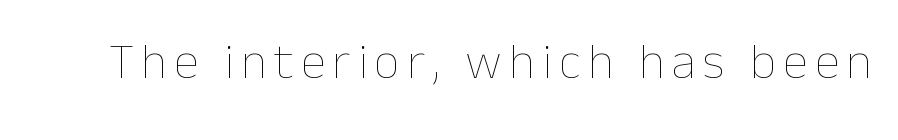
The image shows 51 px thin type, upright; set not underlined; low stroke contrast and a medium x-height.
